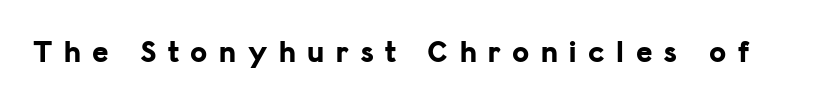
Q: Is the text bold? A: Yes.
Q: Is the text italic (slanted)? A: No, it is upright.
Q: Is the typeface a serif or a sans-serif typeface? A: Sans-serif.
Q: Is the text underlined? A: No.
Q: Is the spacing between letters normal or unusually wide? A: Unusually wide.
Q: Width (condensed, normal, or wide)? A: Normal.
Q: Stroke contrast? A: Low.
Q: x-height? A: Medium.
Q: Monospaced? A: No.
